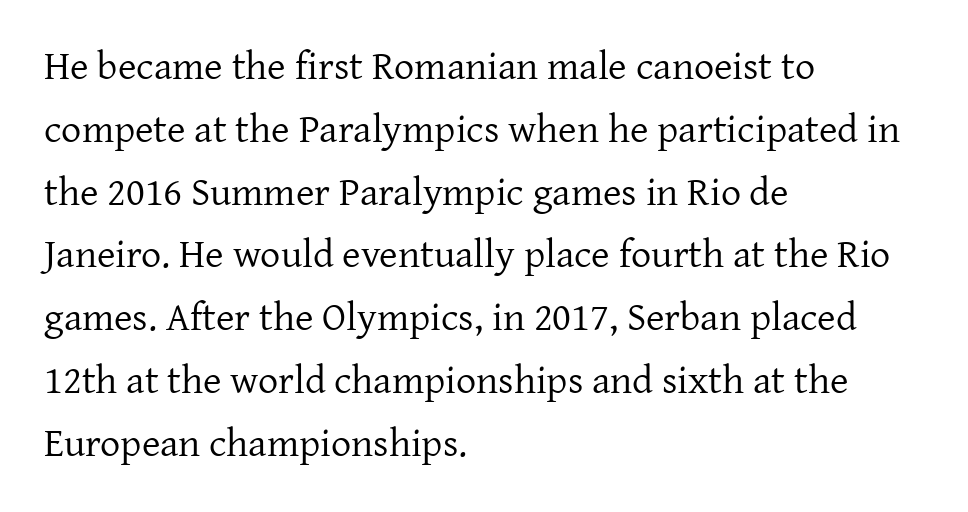
{"serif": "yes", "italic": "no", "bold": "no", "weight": "regular", "width": "normal", "stroke_contrast": "low", "x_height": "medium", "monospaced": "no", "underline": "no", "align": "left", "line_spacing": "normal", "line_spacing_ratio": 1.57, "letter_spacing": "normal", "letter_spacing_em": 0.0, "glyph_px": 40}
